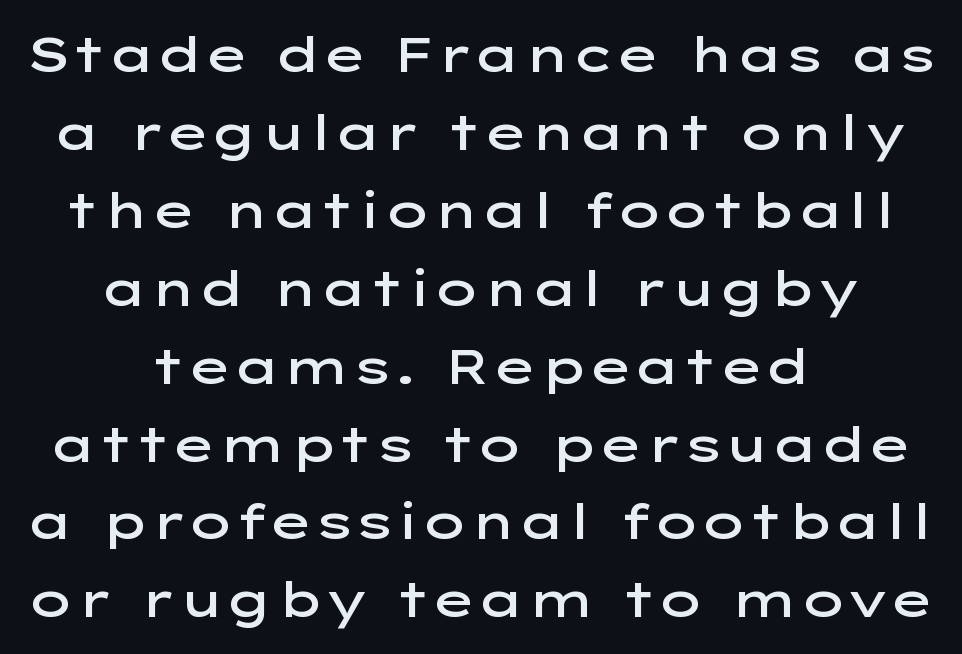
{"serif": "no", "italic": "no", "bold": "semi", "weight": "semibold", "width": "wide", "stroke_contrast": "low", "x_height": "medium", "monospaced": "no", "underline": "no", "align": "center", "line_spacing": "normal", "line_spacing_ratio": 1.59, "letter_spacing": "normal", "letter_spacing_em": 0.0, "glyph_px": 49}
